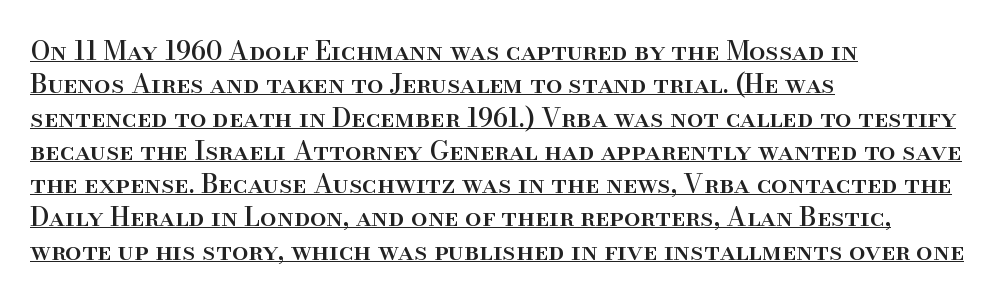
The vertical gap from one line to the next is medium. What decoration does the sample have? An underline. How are the letters spaced? Ordinarily, with no added tracking. This is the regular roman posture of the typeface.
